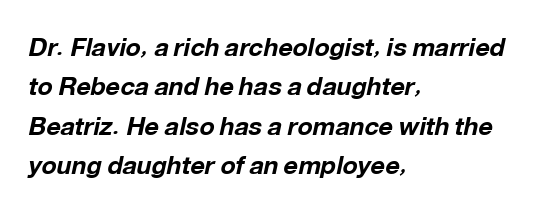
In terms of leading, this rendering sits right in the middle. Only glyphs here, with clear space below each row. Each word holds together tightly as a unit, with standard inter-letter gaps. The ragged edge is on the right, which tells us the setting is flush left.
